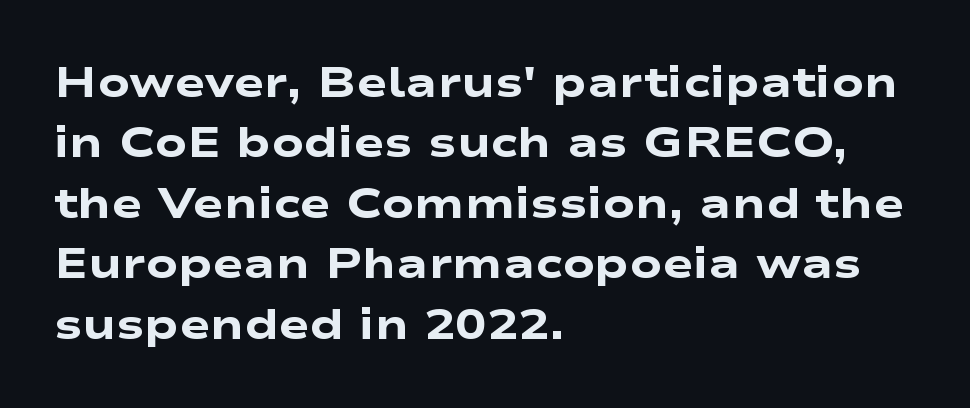
Q: Is the text bold? A: Yes.
Q: Is the typeface a serif or a sans-serif typeface? A: Sans-serif.
Q: Is the text underlined? A: No.
Q: How is the paragraph aligned? A: Left-aligned.
Q: Is the spacing between letters normal or unusually wide? A: Normal.
Q: Is the spacing between lines tight, normal or loose? A: Normal.
Q: Width (condensed, normal, or wide)? A: Wide.
Q: Stroke contrast? A: Low.
Q: x-height? A: Medium.
Q: Monospaced? A: No.
